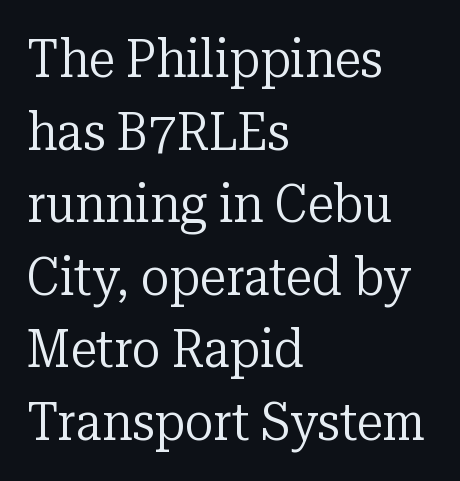
{"serif": "yes", "italic": "no", "bold": "no", "weight": "regular", "width": "normal", "stroke_contrast": "low", "x_height": "medium", "monospaced": "no", "underline": "no", "align": "left", "line_spacing": "normal", "line_spacing_ratio": 1.37, "letter_spacing": "normal", "letter_spacing_em": 0.0, "glyph_px": 53}
